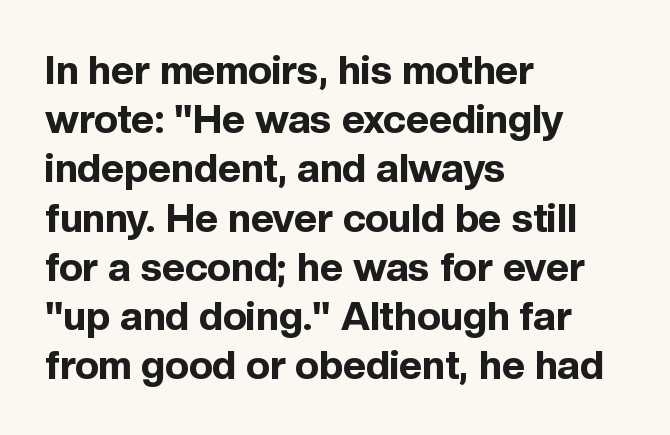
The image shows 40 px bold sans-serif type, upright; set left-aligned, line spacing 1.23x, normal letter spacing, not underlined; a medium x-height.
